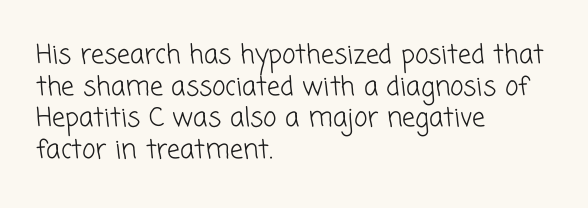
{"bold": "no", "underline": "no", "align": "left", "line_spacing_ratio": 1.22, "letter_spacing": "normal", "letter_spacing_em": 0.0, "glyph_px": 26}
